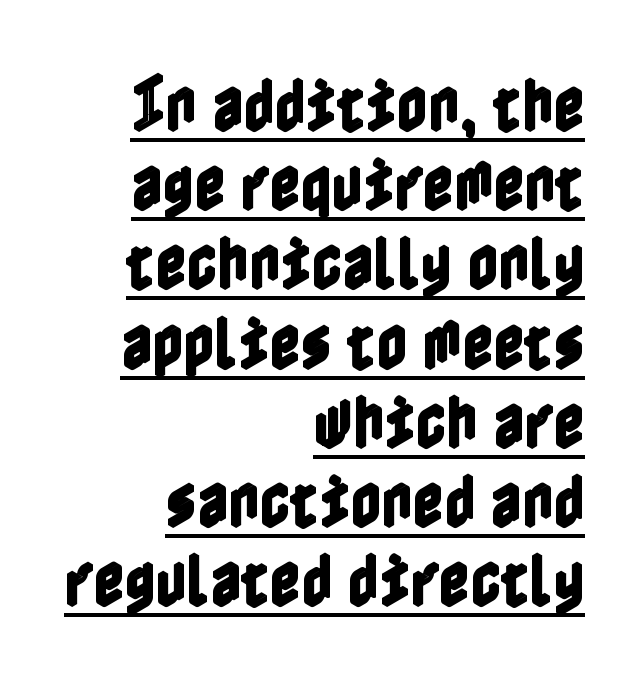
Typeset ragged left — the right edge is the straight one. The designer left line spacing at the default. The letters sit at their default tracking, neither squeezed nor spread. A typographer would call this underscored text. A roman cut, with each character standing at attention.
